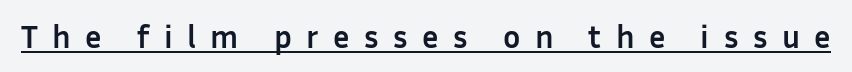
{"serif": "no", "italic": "no", "bold": "yes", "weight": "semibold", "width": "normal", "stroke_contrast": "low", "x_height": "medium", "monospaced": "no", "underline": "yes", "letter_spacing": "wide", "letter_spacing_em": 0.45, "glyph_px": 32}
